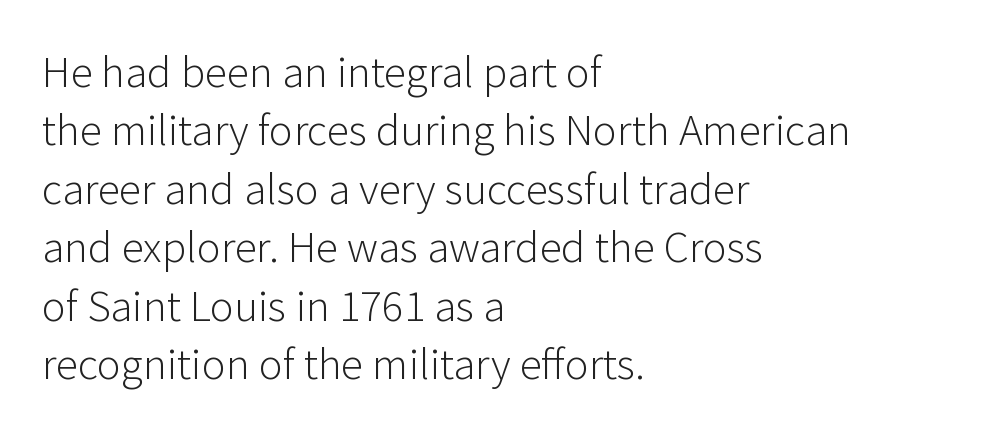
No chunkiness to these letters — they're not bold. Compared with typical body copy, the letter spacing here is the same. Descender tails drop into unmarked territory. Compared with typical paragraphs, the rows here are spaced about the same.
